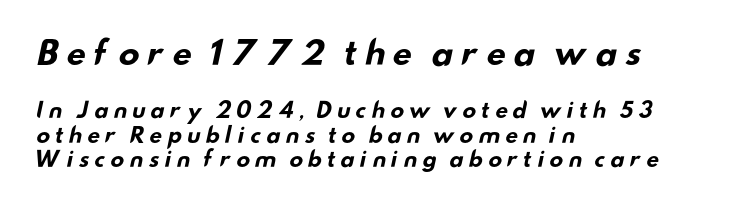
Q: Is the text bold? A: Yes.
Q: Is the typeface a serif or a sans-serif typeface? A: Sans-serif.
Q: Is the text underlined? A: No.
Q: How is the paragraph aligned? A: Left-aligned.
Q: Which block of text is set in a larger size, the first (top) or the second (bottom)? A: The first (top) one.
Q: Width (condensed, normal, or wide)? A: Wide.
Q: Stroke contrast? A: Low.
Q: x-height? A: Small.
Q: Monospaced? A: No.
